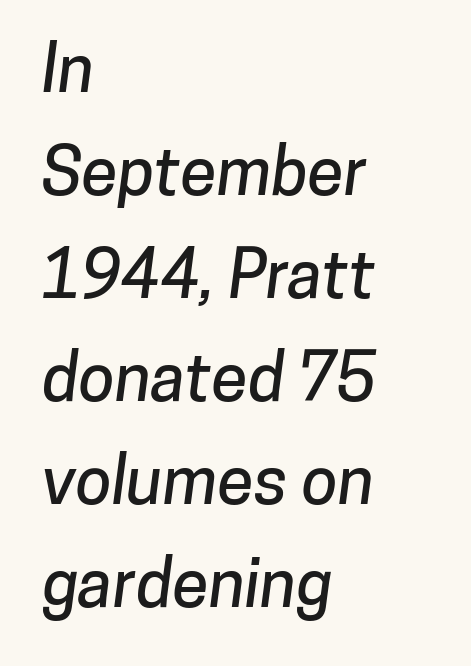
{"serif": "no", "width": "normal", "stroke_contrast": "low", "x_height": "medium", "monospaced": "no", "underline": "no", "align": "left", "line_spacing": "normal", "line_spacing_ratio": 1.56, "letter_spacing": "normal", "letter_spacing_em": 0.0, "glyph_px": 66}
